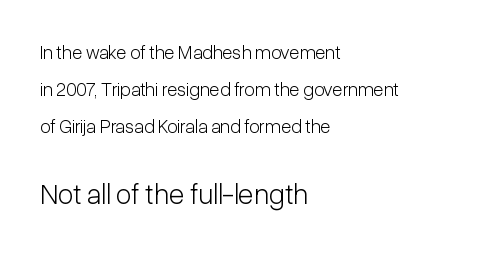
The image shows 29 px light, condensed sans-serif type, upright; set left-aligned, loose line spacing (1.96x), normal letter spacing, not underlined; the second (bottom) block is 1.53x larger; low stroke contrast and a medium x-height.
